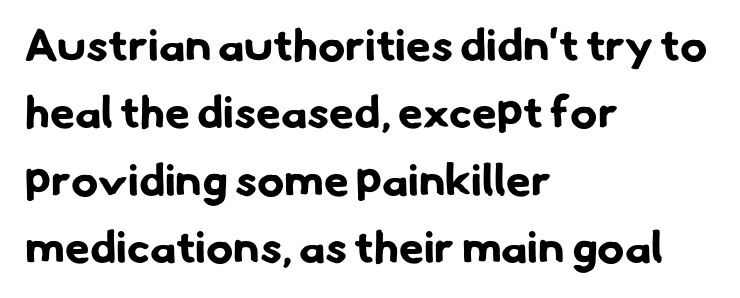
{"serif": "no", "bold": "yes", "weight": "bold", "width": "normal", "stroke_contrast": "low", "x_height": "small", "monospaced": "no", "underline": "no", "align": "left", "line_spacing": "normal", "line_spacing_ratio": 1.5, "letter_spacing": "normal", "letter_spacing_em": 0.0, "glyph_px": 45}
